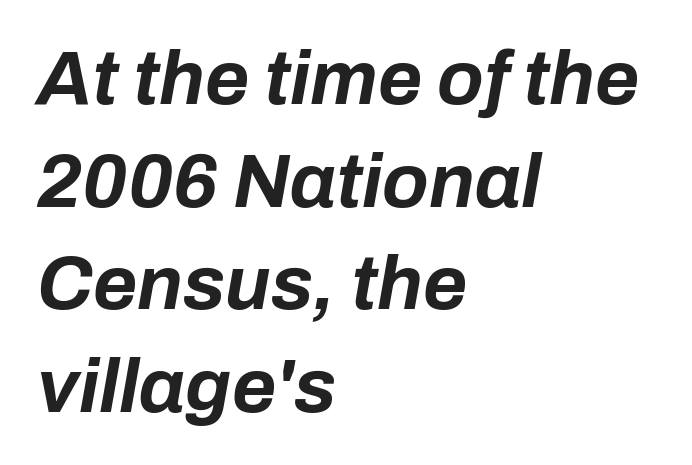
Does the leading feel generous? No, just average. Notice how the passage keeps a crisp vertical edge on the left only. Beneath every word, the page is bare. Note the varied advance widths — an 'i' is clearly narrower than an 'm'.
